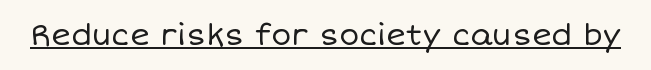
{"italic": "no", "bold": "no", "weight": "regular", "width": "normal", "stroke_contrast": "low", "x_height": "large", "monospaced": "no", "underline": "yes", "letter_spacing": "normal", "letter_spacing_em": 0.0, "glyph_px": 30}
